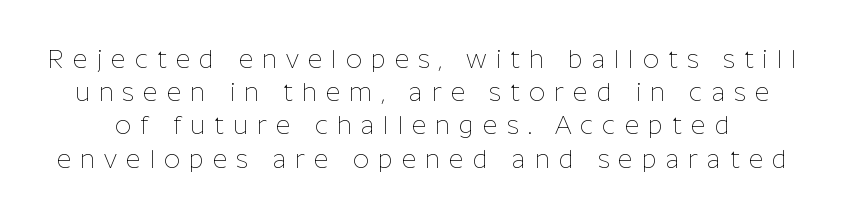
The image shows 25 px text type, upright; set normal line spacing (1.33x), unusually wide letter spacing (+0.36 em), not underlined.
